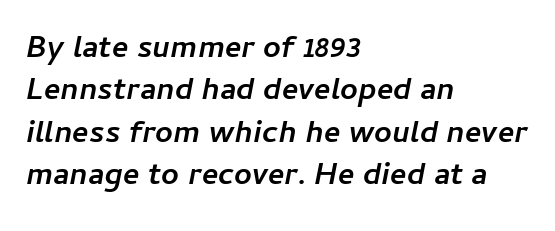
{"italic": "yes", "lean": "right", "slant_degrees": 11, "bold": "yes", "weight": "semibold", "width": "normal", "stroke_contrast": "low", "x_height": "medium", "monospaced": "no", "underline": "no", "align": "left", "line_spacing": "normal", "line_spacing_ratio": 1.37, "letter_spacing": "normal", "letter_spacing_em": 0.0, "glyph_px": 31}
